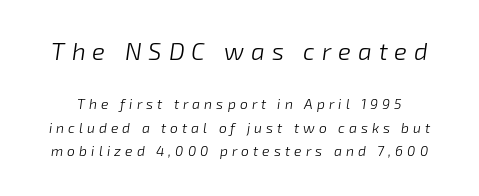
The image shows 24 px text type, italic (leaning right); set normal line spacing (1.67x), unusually wide letter spacing (+0.29 em), not underlined; the first (top) block is 1.71x larger.
